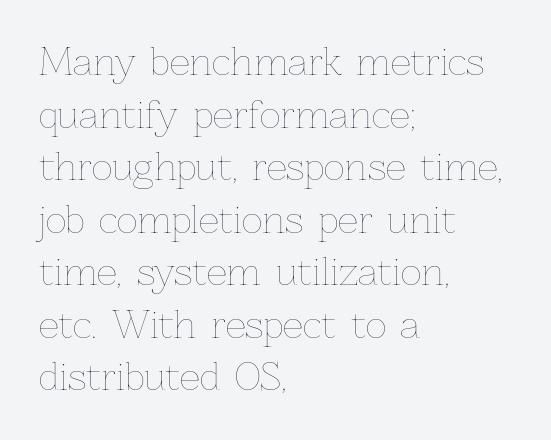
The image shows 36 px thin type, upright; set left-aligned, normal line spacing (1.46x), normal letter spacing, not underlined; low stroke contrast and a medium x-height.
